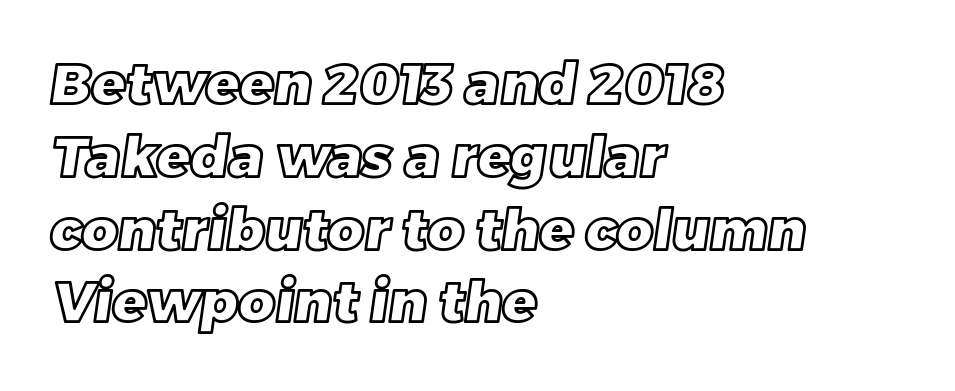
Q: Is the text underlined? A: No.
Q: How is the paragraph aligned? A: Left-aligned.
Q: Is the spacing between letters normal or unusually wide? A: Normal.
Q: Is the spacing between lines tight, normal or loose? A: Normal.
Q: Width (condensed, normal, or wide)? A: Normal.
Q: x-height? A: Large.
Q: Monospaced? A: No.
